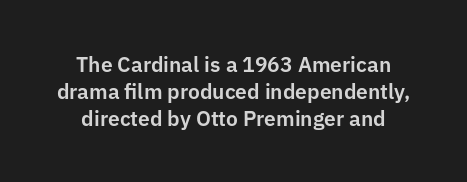
Lines of text with bare space underneath. These lines were composed using upright roman letters. Look at the tracking — it's just the regular setting, nothing added. Each new line begins a customary step beneath the previous one.
